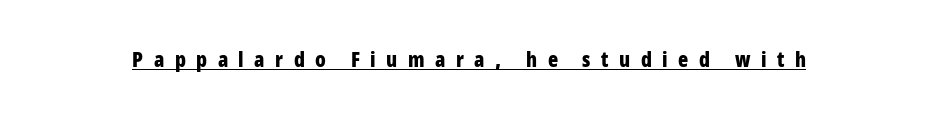
Like a heading marked for emphasis, these lines bear an underscore. Substantial extra tracking has been applied to these lines. No italicization has been applied; the sample stays upright. Caption: bold face, heavy strokes.
